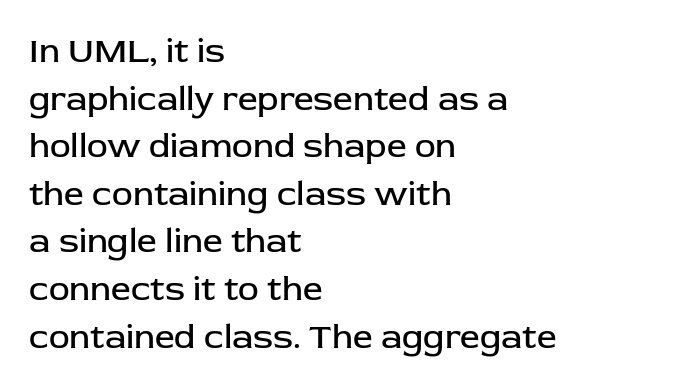
Q: Is the text bold? A: No.
Q: Is the text italic (slanted)? A: No, it is upright.
Q: Is the typeface a serif or a sans-serif typeface? A: Sans-serif.
Q: Is the text underlined? A: No.
Q: How is the paragraph aligned? A: Left-aligned.
Q: Is the spacing between letters normal or unusually wide? A: Normal.
Q: Is the spacing between lines tight, normal or loose? A: Normal.
Q: Width (condensed, normal, or wide)? A: Normal.
Q: Stroke contrast? A: Low.
Q: x-height? A: Medium.
Q: Monospaced? A: No.
